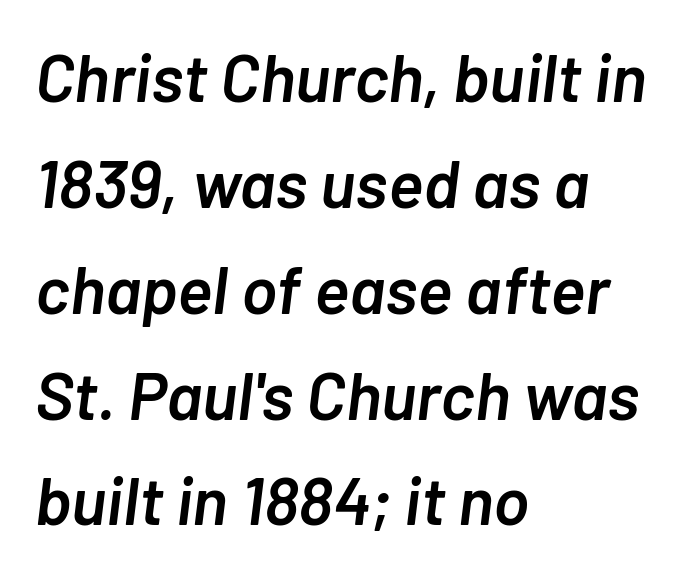
The image shows 67 px semibold type, italic (leaning right); set left-aligned, normal line spacing (1.58x), normal letter spacing, not underlined; low stroke contrast and a medium x-height.
